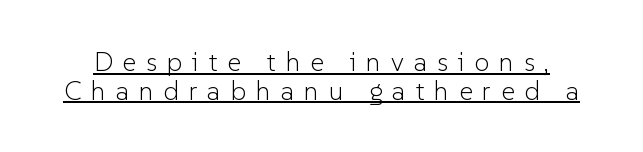
Between one letter and the next there's a generous, obvious gap. Quick note: interline space is minimal. The lettering is marked with a stroke running underneath it. Does the lettering tilt? It doesn't — this is upright. Weight: regular or lighter.
